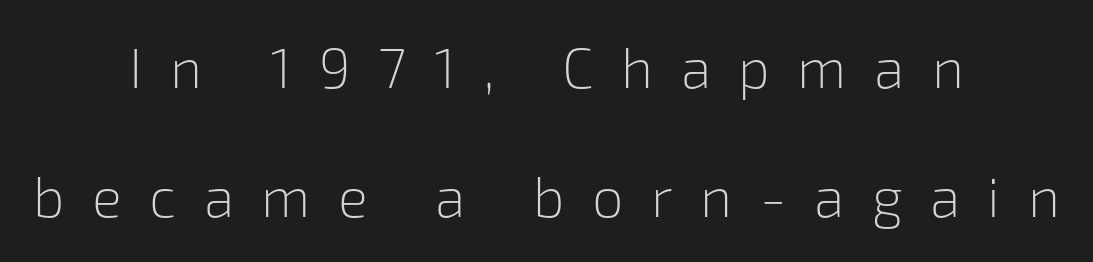
Observe the wide spacing: letters keep a clear distance from each other. The line-height multiplier appears high, well above default. Compared with a flush-left layout, this one balances lines on the center instead. Weight class: somewhere from thin through regular. Regarding serifs, this sample does without them. Descenders are the only things crossing below the line.
